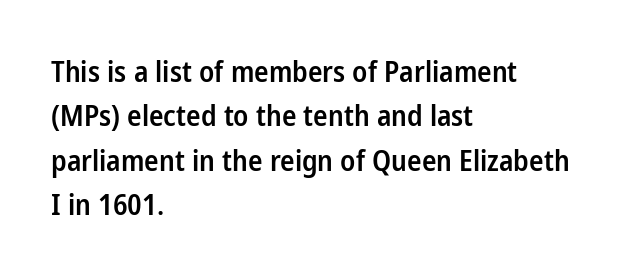
The image shows 29 px semibold, condensed sans-serif type, upright; set left-aligned, normal line spacing (1.53x), normal letter spacing, not underlined; low stroke contrast and a medium x-height.
